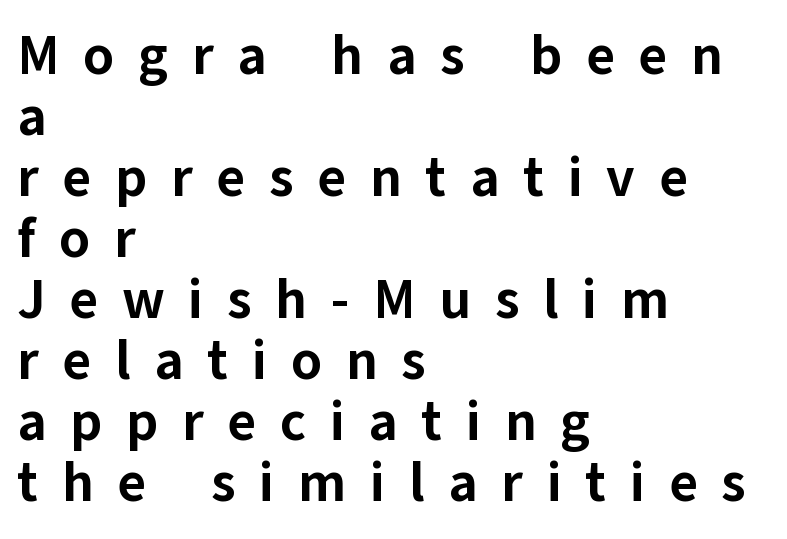
The foot of each line stays bare and open. The lines are packed closely together with very little leading. Look at the tracking — it's clearly loosened, letters drifting apart. Students, this is bold: see how much ink each stroke carries.
